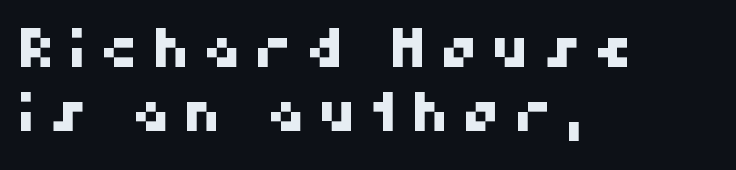
Q: Is the typeface a serif or a sans-serif typeface? A: Sans-serif.
Q: Is the text underlined? A: No.
Q: How is the paragraph aligned? A: Left-aligned.
Q: Is the spacing between letters normal or unusually wide? A: Unusually wide.
Q: Width (condensed, normal, or wide)? A: Normal.
Q: Stroke contrast? A: High.
Q: x-height? A: Medium.
Q: Monospaced? A: No.
